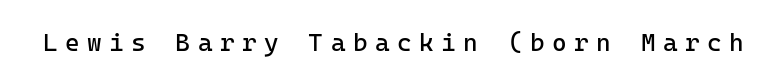
Observe the wide spacing: letters keep a clear distance from each other. Do the letters lean? They stand straight. Only glyphs here, with clear space below each row. Weight: not bold — regular or lighter.
